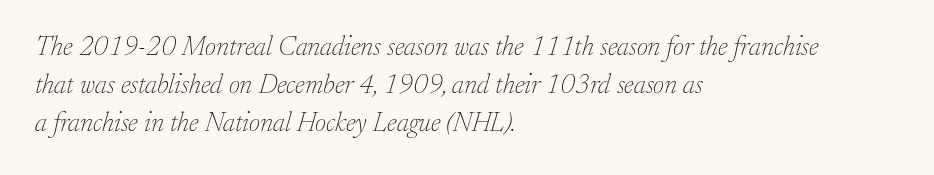
Ink coverage per letter is moderate at most. Lines of text with bare space underneath. A classic flush-left, rag-right setting is used for this passage. Every character sits at an angle, as italics do. Here the glyphs are tracked normally, forming tight word shapes. Students, observe: this is what conventionally led text looks like.
